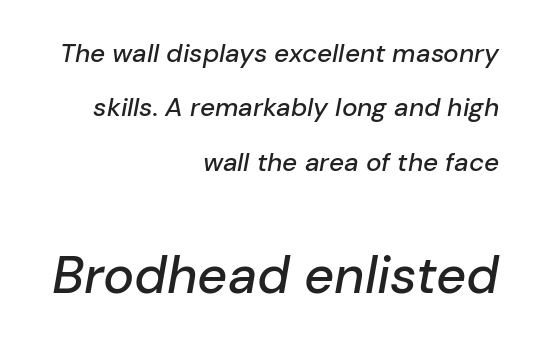
Q: Is the text italic (slanted)? A: Yes, it leans right by about 10 degrees.
Q: Is the text underlined? A: No.
Q: How is the paragraph aligned? A: Right-aligned.
Q: Is the spacing between letters normal or unusually wide? A: Normal.
Q: Is the spacing between lines tight, normal or loose? A: Loose.
Q: Which block of text is set in a larger size, the first (top) or the second (bottom)? A: The second (bottom) one.
Q: Width (condensed, normal, or wide)? A: Normal.
Q: Stroke contrast? A: Low.
Q: x-height? A: Medium.
Q: Monospaced? A: No.
